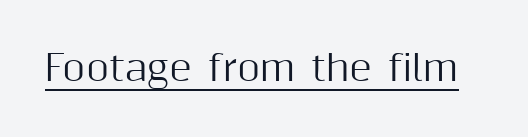
You can see a thin bar hugging the bottom of the glyphs. The passage shown has conventional tracking throughout. Posture: vertical. You could not count columns in this text — the font is proportionally spaced. The passage shown is typeset with a sans-serif family.
